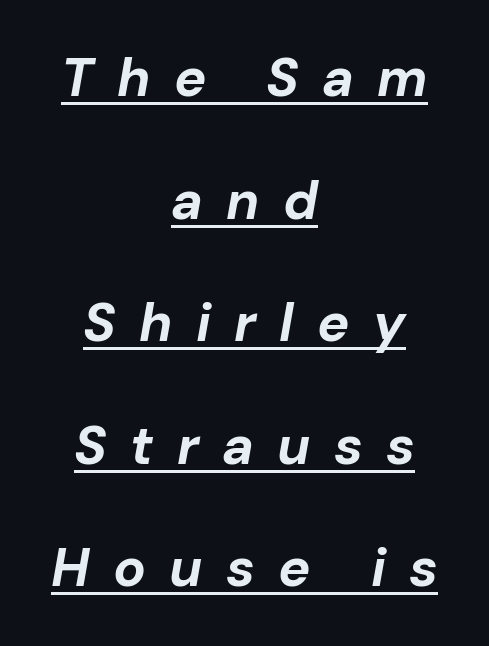
The rendering applies a slant to the glyphs. The passage is arranged like a title page — every line centered. A continuous stroke trails under the words, as in a hyperlink. These lines are rendered in a variable-pitch font. In terms of weight, the rendering is a true, heavy bold. Spacing between characters has been opened up far beyond the box default.
